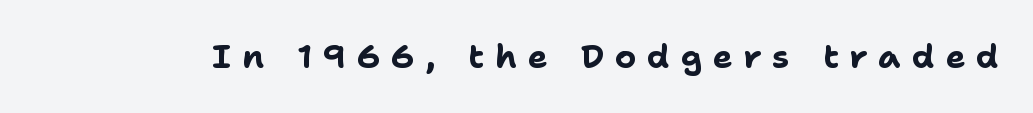
Q: Is the text bold? A: Yes.
Q: Is the text italic (slanted)? A: No, it is upright.
Q: Is the typeface a serif or a sans-serif typeface? A: Sans-serif.
Q: Is the text underlined? A: No.
Q: Is the spacing between letters normal or unusually wide? A: Unusually wide.
Q: Width (condensed, normal, or wide)? A: Normal.
Q: Stroke contrast? A: Low.
Q: x-height? A: Medium.
Q: Monospaced? A: No.
